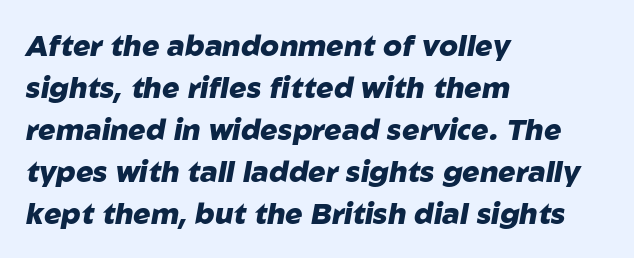
The rendering applies a slant to the glyphs. Where is the straight margin? On the left. The glyphs are unaccompanied by any horizontal stroke below them. The horizontal fit of the characters is conventional and even. Emphasis by weight is at full strength: bold.
